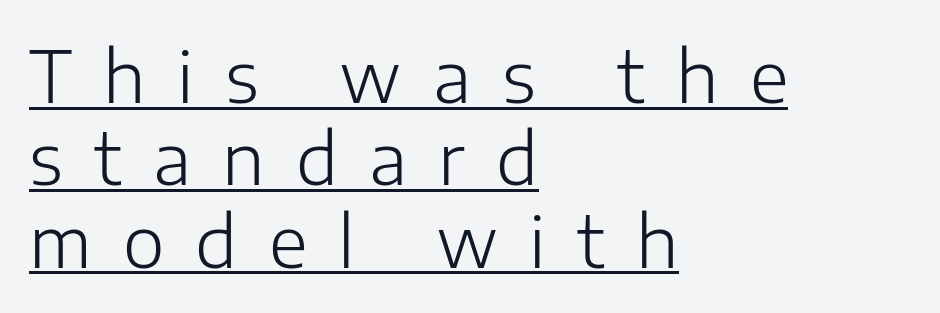
The image shows 71 px light sans-serif type, upright; set left-aligned, line spacing 1.16x, unusually wide letter spacing (+0.44 em), underlined; low stroke contrast and a medium x-height.
